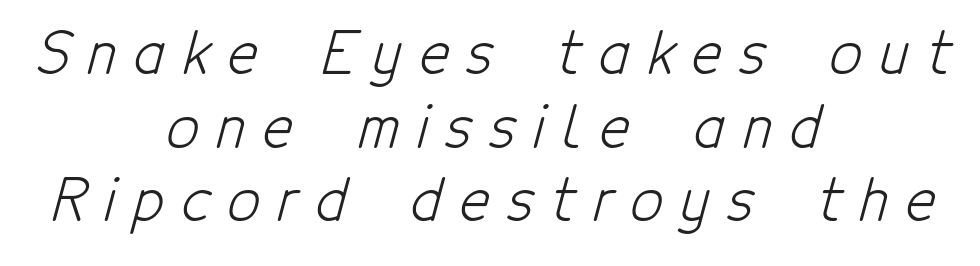
The typesetter chose a symmetrical, centered arrangement here. Baseline-to-baseline distance is the conventional proportion of letter height. Honestly, there is no underline to notice here at all. Think standard paragraph weight, or any step lighter than that. Each letter keeps its own natural width here, so spacing adapts to shape.
